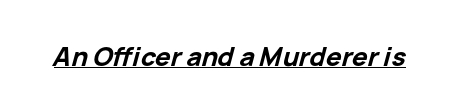
What decoration does the sample have? An underline. The strokes are fattened all the way to bold. The axis of the letterforms is tilted away from vertical. This rendering leaves character spacing at its baseline value.
